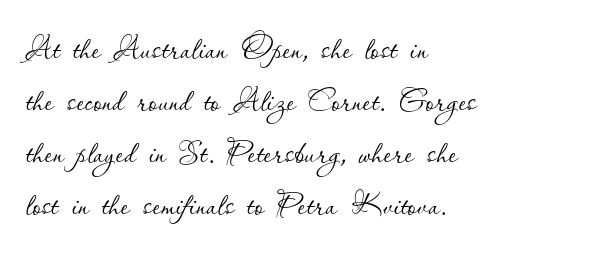
Spacing between characters is what you'd get straight out of the box. The font is comparable to plain body text, perhaps lighter. Descenders are the only things crossing below the line. The rendering uses natural spacing where letterforms have individual widths.
